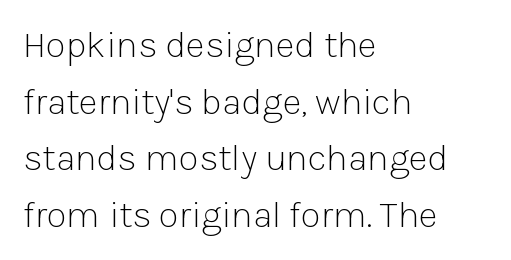
Q: Is the text bold? A: No.
Q: Is the text italic (slanted)? A: No, it is upright.
Q: Is the typeface a serif or a sans-serif typeface? A: Sans-serif.
Q: Is the text underlined? A: No.
Q: How is the paragraph aligned? A: Left-aligned.
Q: Is the spacing between letters normal or unusually wide? A: Normal.
Q: Is the spacing between lines tight, normal or loose? A: Normal.
Q: Width (condensed, normal, or wide)? A: Normal.
Q: Stroke contrast? A: Low.
Q: x-height? A: Medium.
Q: Monospaced? A: No.
